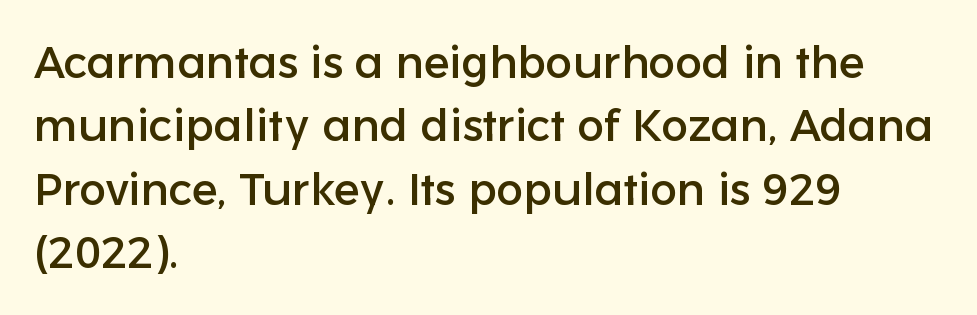
{"serif": "no", "italic": "no", "width": "normal", "stroke_contrast": "low", "x_height": "medium", "monospaced": "no", "underline": "no", "align": "left", "line_spacing": "normal", "line_spacing_ratio": 1.41, "letter_spacing": "normal", "letter_spacing_em": 0.0, "glyph_px": 45}
